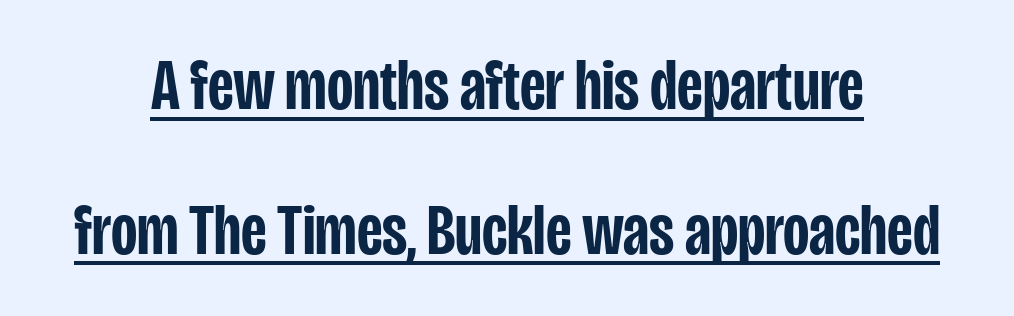
Q: Is the text bold? A: Semi-bold.
Q: Is the text italic (slanted)? A: No, it is upright.
Q: Is the typeface a serif or a sans-serif typeface? A: Sans-serif.
Q: Is the text underlined? A: Yes.
Q: How is the paragraph aligned? A: Centered.
Q: Is the spacing between letters normal or unusually wide? A: Normal.
Q: Is the spacing between lines tight, normal or loose? A: Loose.
Q: Width (condensed, normal, or wide)? A: Condensed.
Q: Stroke contrast? A: Low.
Q: x-height? A: Large.
Q: Monospaced? A: No.
